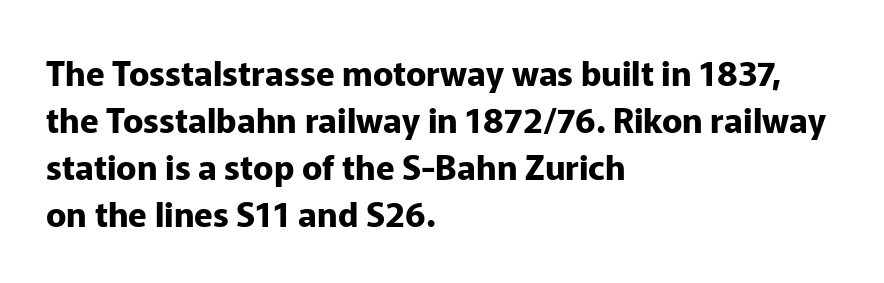
{"serif": "no", "italic": "no", "bold": "yes", "weight": "bold", "width": "normal", "stroke_contrast": "low", "x_height": "medium", "monospaced": "no", "underline": "no", "align": "left", "line_spacing": "normal", "line_spacing_ratio": 1.38, "letter_spacing": "normal", "letter_spacing_em": 0.0, "glyph_px": 34}
